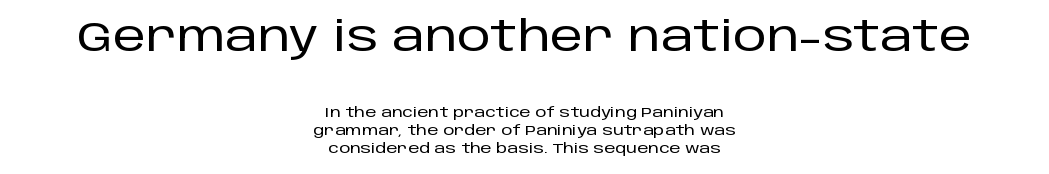
The image shows 42 px sans-serif type, upright; set centered, normal line spacing (1.29x), normal letter spacing, not underlined; the first (top) block is 3.0x larger; low stroke contrast and a large x-height.
